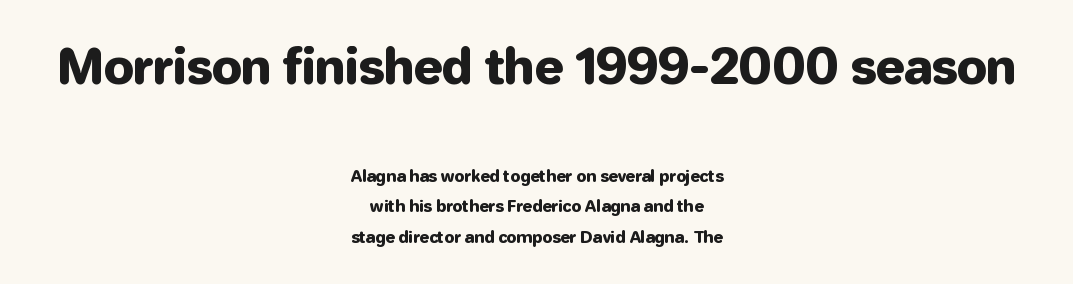
The image shows 48 px sans-serif type, upright; set centered, line spacing 1.89x, normal letter spacing, not underlined; the first (top) block is 3.0x larger; low stroke contrast and a medium x-height.
